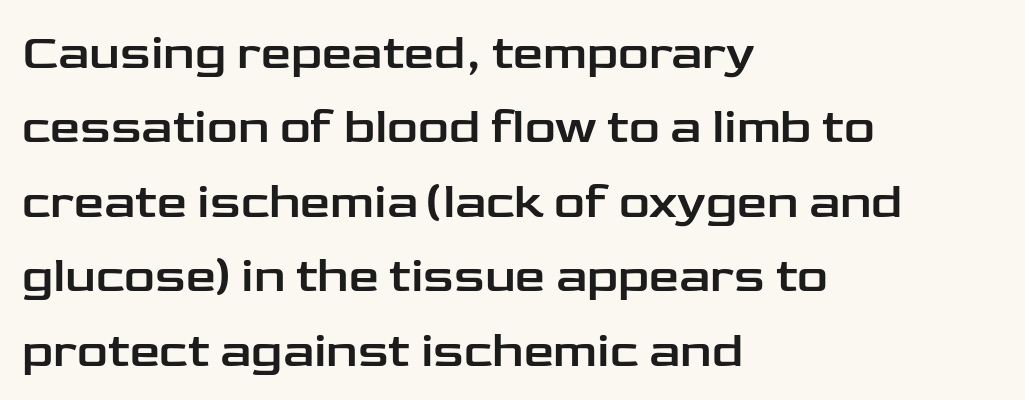
Tracking value appears to be zero — textbook default spacing. Leading matches the norm, producing a regular column. The type sits square on the baseline with zero lean. Layout note: lines flush left. The area under the type is left untouched.
